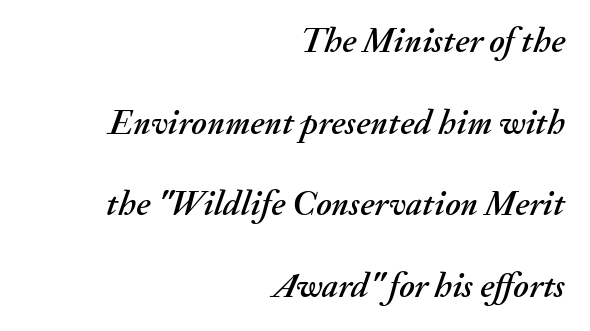
The image shows 35 px text type, italic (leaning right); set right-aligned, loose line spacing (2.33x), normal letter spacing, not underlined; medium stroke contrast and a small x-height.
